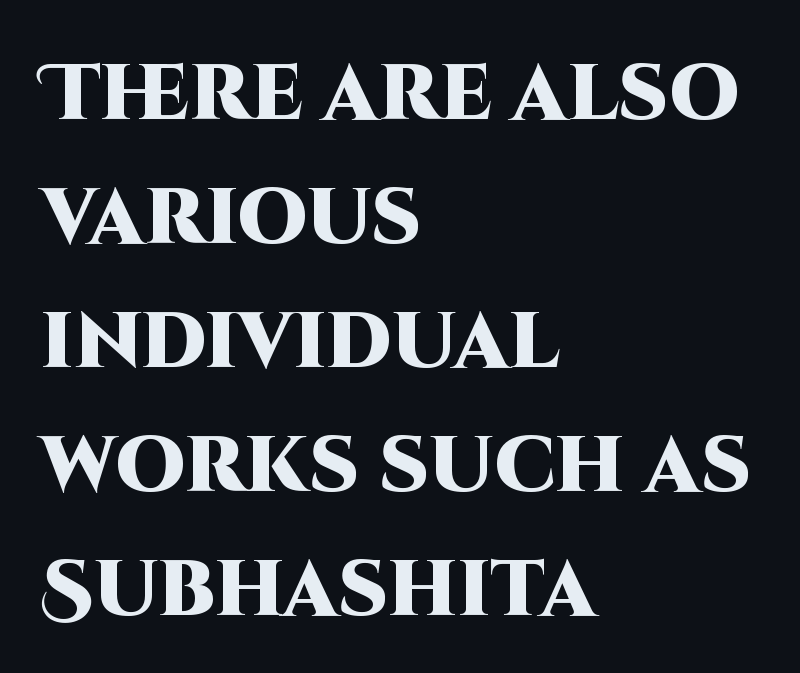
The image shows 78 px heavy sans-serif type, upright; set left-aligned, normal line spacing (1.59x), normal letter spacing, not underlined; high stroke contrast and a large x-height.
